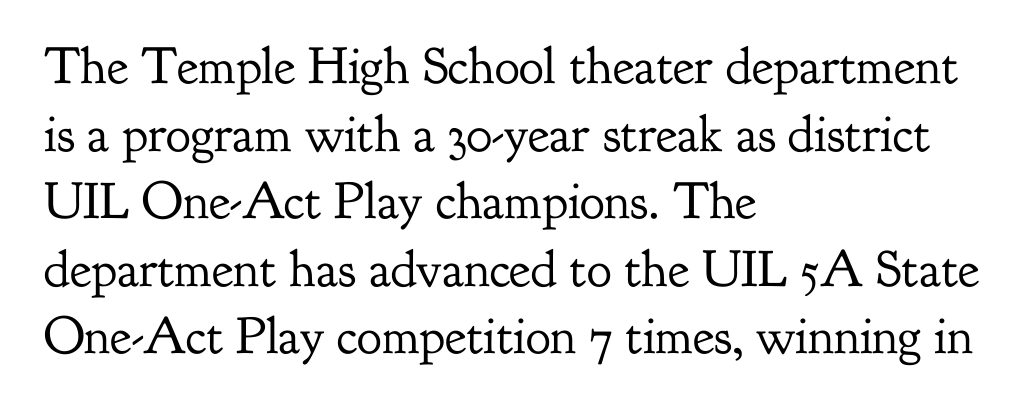
{"serif": "yes", "italic": "no", "bold": "no", "weight": "regular", "width": "normal", "stroke_contrast": "low", "x_height": "small", "monospaced": "no", "underline": "no", "align": "left", "line_spacing": "normal", "line_spacing_ratio": 1.3, "letter_spacing": "normal", "letter_spacing_em": 0.0, "glyph_px": 52}
